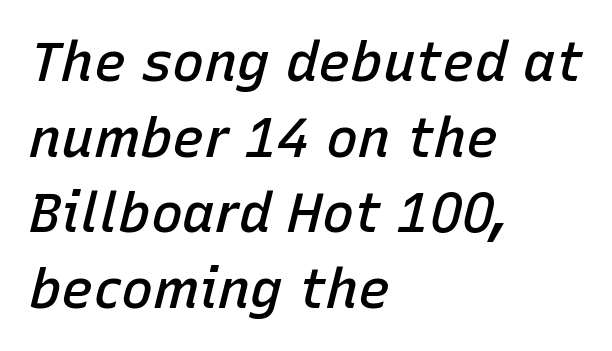
Think of a printed novel: that variable character pitch is what you see here. Is the letter spacing exaggerated? No — it looks like the ordinary default. One-word summary of the alignment: left. Style check: oblique. Typographic density is moderately raised because the face is semibold. Leading matches the norm, producing a regular column.
